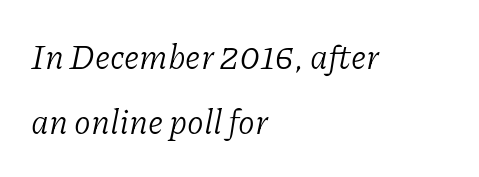
A clean baseline with only descenders dipping below it. Small tapered or slab feet sit at the stroke ends, so this counts as serif. Default kerning and tracking; the words read as compact shapes. Bold? No — there's no thickening of the strokes. Layout note: lines flush left.
